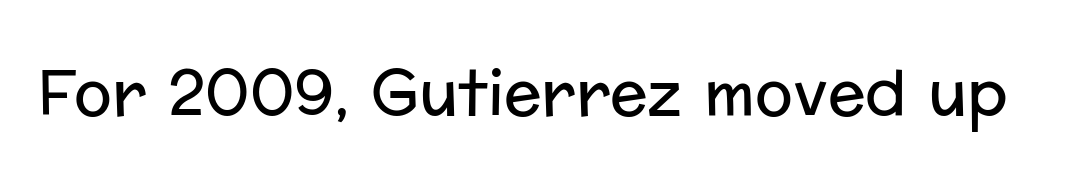
The passage shown is not bold in any degree. Honestly, the letter spacing is just normal — you wouldn't notice it. The characters display no serif detailing; their extremities are plain. Note the varied advance widths — an 'i' is clearly narrower than an 'm'. Letters rest on an invisible, unmarked baseline.
